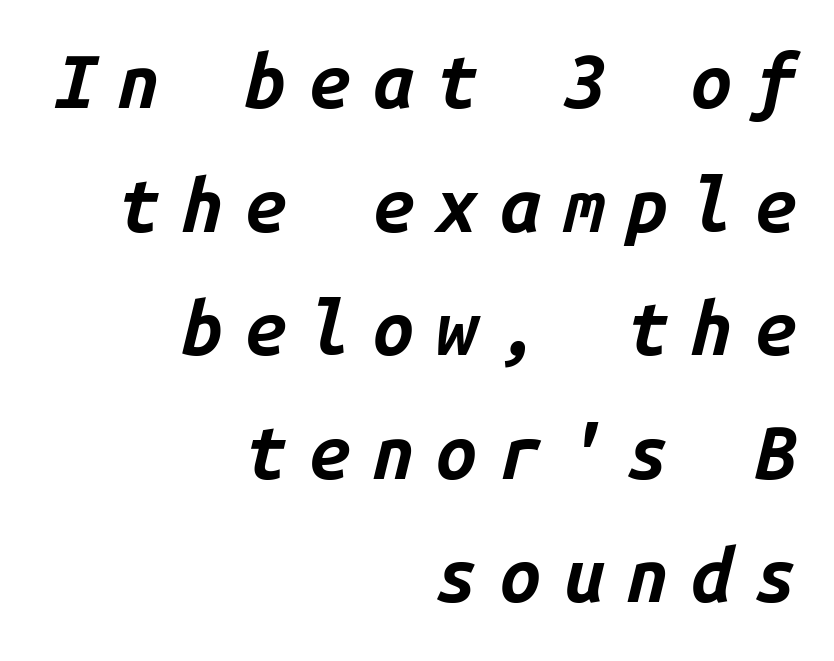
The image shows 74 px bold type, italic (leaning right), monospaced; set right-aligned, normal line spacing (1.67x), unusually wide letter spacing (+0.3 em), not underlined; low stroke contrast and a medium x-height.
